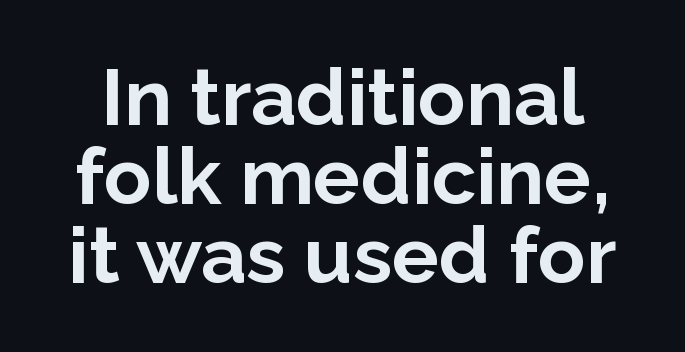
If you measured baseline to baseline, you'd find a short distance. Is the type bold? Yes — the strokes are clearly thick and heavy. Serifs: no, the terminals of the letterforms are clean. Spacing between characters is what you'd get straight out of the box. The rendering uses natural spacing where letterforms have individual widths. Beneath every word, the page is bare.
